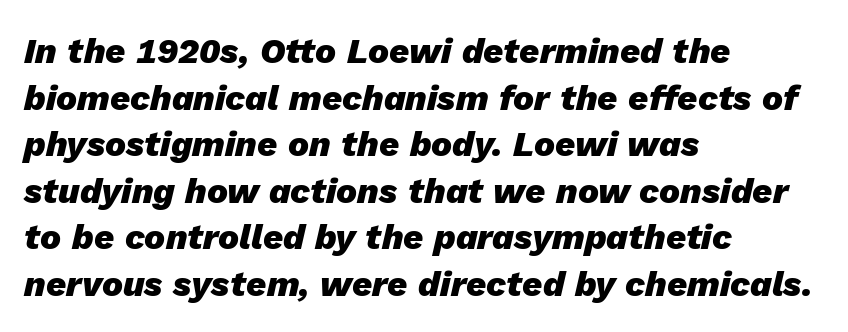
The image shows 35 px heavy type, italic (leaning right); set left-aligned, normal line spacing (1.33x), normal letter spacing, not underlined; low stroke contrast and a medium x-height.
